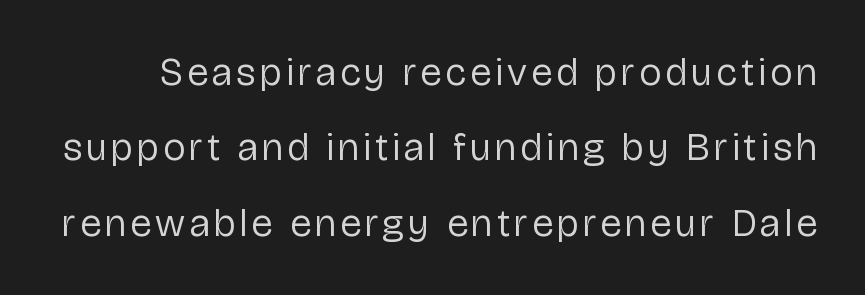
{"serif": "no", "italic": "no", "bold": "no", "weight": "regular", "width": "normal", "stroke_contrast": "low", "x_height": "medium", "monospaced": "no", "underline": "no", "line_spacing": "loose", "line_spacing_ratio": 1.93, "glyph_px": 39}
